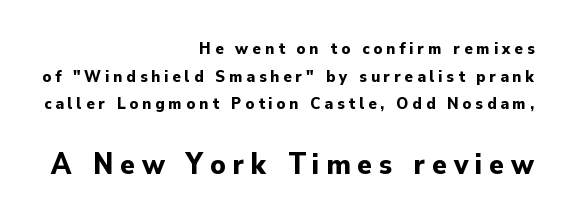
Q: Is the text bold? A: Yes.
Q: Is the text italic (slanted)? A: No, it is upright.
Q: Is the typeface a serif or a sans-serif typeface? A: Sans-serif.
Q: Is the text underlined? A: No.
Q: How is the paragraph aligned? A: Right-aligned.
Q: Is the spacing between letters normal or unusually wide? A: Unusually wide.
Q: Is the spacing between lines tight, normal or loose? A: Normal.
Q: Which block of text is set in a larger size, the first (top) or the second (bottom)? A: The second (bottom) one.
Q: Width (condensed, normal, or wide)? A: Normal.
Q: Stroke contrast? A: Low.
Q: x-height? A: Small.
Q: Monospaced? A: No.
